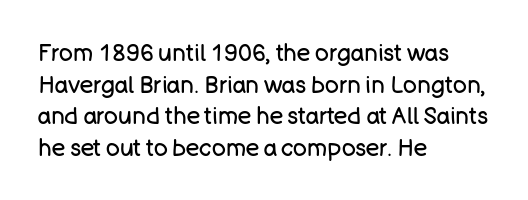
The image shows 23 px text type, upright; set left-aligned, normal line spacing (1.37x), normal letter spacing, not underlined.
